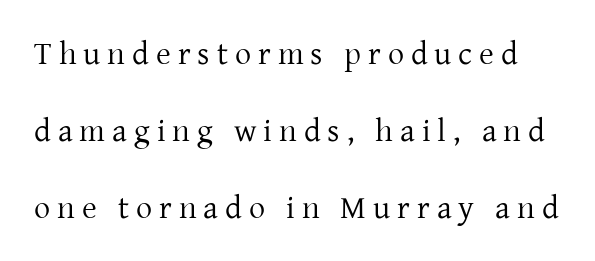
Q: Is the text bold? A: No.
Q: Is the text italic (slanted)? A: No, it is upright.
Q: Is the typeface a serif or a sans-serif typeface? A: Serif.
Q: Is the text underlined? A: No.
Q: Is the spacing between letters normal or unusually wide? A: Unusually wide.
Q: Is the spacing between lines tight, normal or loose? A: Loose.
Q: Width (condensed, normal, or wide)? A: Normal.
Q: Stroke contrast? A: Low.
Q: x-height? A: Medium.
Q: Monospaced? A: No.
